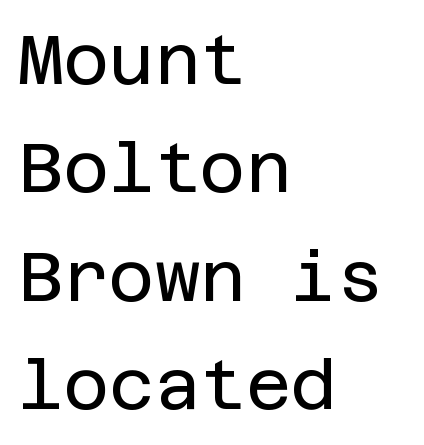
{"serif": "no", "italic": "no", "bold": "no", "weight": "regular", "width": "normal", "stroke_contrast": "low", "x_height": "large", "underline": "no", "align": "left", "line_spacing": "normal", "line_spacing_ratio": 1.55, "letter_spacing": "normal", "letter_spacing_em": 0.0, "glyph_px": 70}
